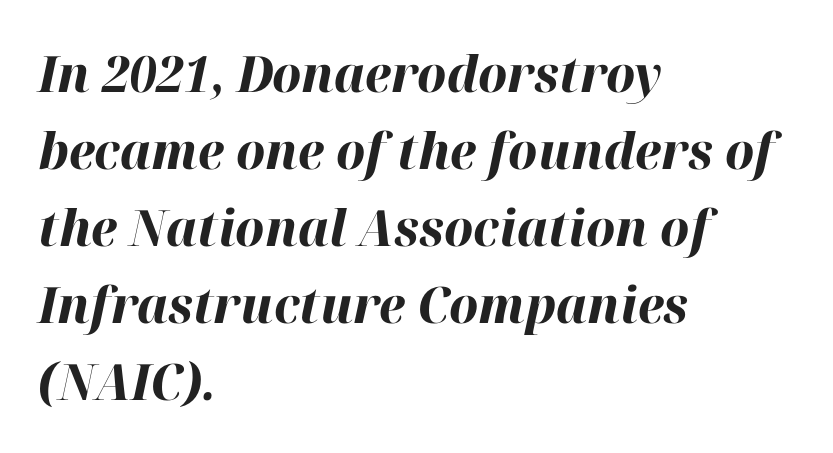
This rendering uses left alignment, leaving the right contour irregular. If you drew a line through each stem, it would be angled. Check the space under the baseline: it is left empty. The letters are bold, with thick, heavy strokes. The vertical gap from one line to the next is medium.
